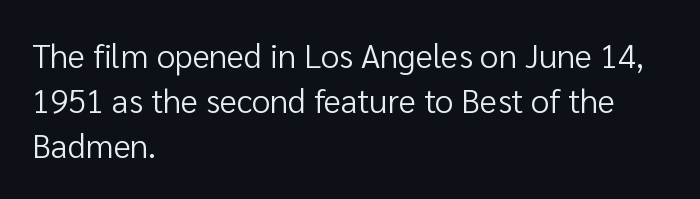
The image shows 33 px regular-weight sans-serif type, upright; set left-aligned, normal line spacing (1.37x), normal letter spacing, not underlined; low stroke contrast and a medium x-height.
